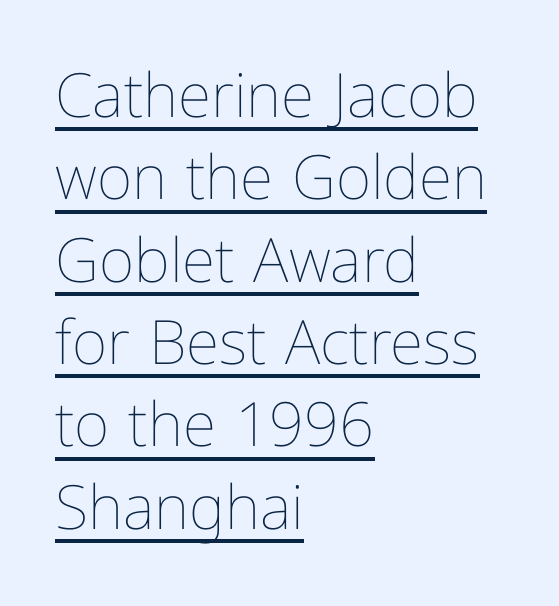
{"italic": "no", "bold": "no", "weight": "thin", "width": "condensed", "stroke_contrast": "low", "x_height": "medium", "monospaced": "no", "underline": "yes", "align": "left", "line_spacing": "normal", "line_spacing_ratio": 1.35, "letter_spacing": "normal", "letter_spacing_em": 0.0, "glyph_px": 61}
